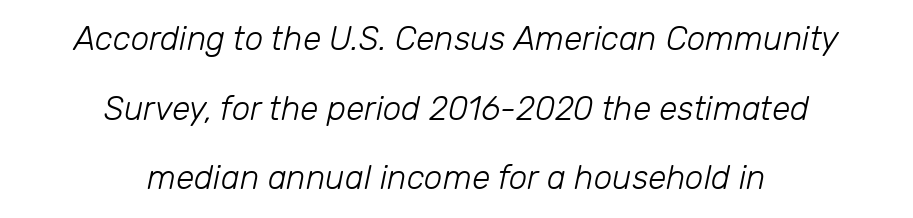
The image shows 33 px light type, italic (leaning right); set centered, loose line spacing (2.11x), normal letter spacing, not underlined; low stroke contrast and a medium x-height.
